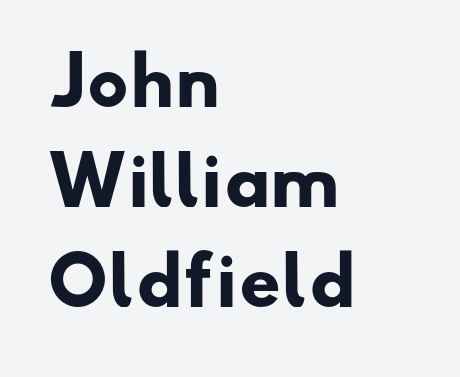
{"serif": "no", "bold": "yes", "weight": "heavy", "width": "wide", "stroke_contrast": "low", "x_height": "small", "monospaced": "no", "underline": "no", "align": "left", "line_spacing": "normal", "line_spacing_ratio": 1.54, "letter_spacing": "normal", "letter_spacing_em": 0.0, "glyph_px": 65}
